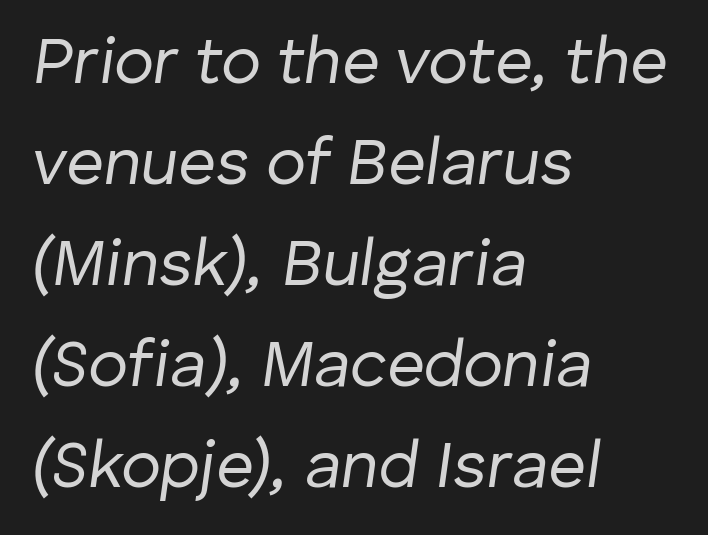
Q: Is the text bold? A: No.
Q: Is the text italic (slanted)? A: Yes, it leans right by about 8 degrees.
Q: Is the text underlined? A: No.
Q: How is the paragraph aligned? A: Left-aligned.
Q: Is the spacing between letters normal or unusually wide? A: Normal.
Q: Is the spacing between lines tight, normal or loose? A: Normal.
Q: Width (condensed, normal, or wide)? A: Normal.
Q: Stroke contrast? A: Low.
Q: x-height? A: Medium.
Q: Monospaced? A: No.
